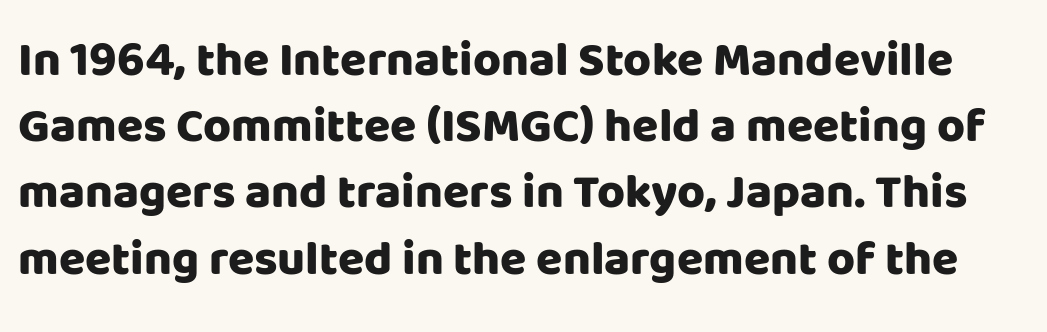
Q: Is the text bold? A: Yes.
Q: Is the text italic (slanted)? A: No, it is upright.
Q: Is the typeface a serif or a sans-serif typeface? A: Sans-serif.
Q: Is the text underlined? A: No.
Q: Is the spacing between letters normal or unusually wide? A: Normal.
Q: Is the spacing between lines tight, normal or loose? A: Normal.
Q: Width (condensed, normal, or wide)? A: Normal.
Q: Stroke contrast? A: Low.
Q: x-height? A: Large.
Q: Monospaced? A: No.
